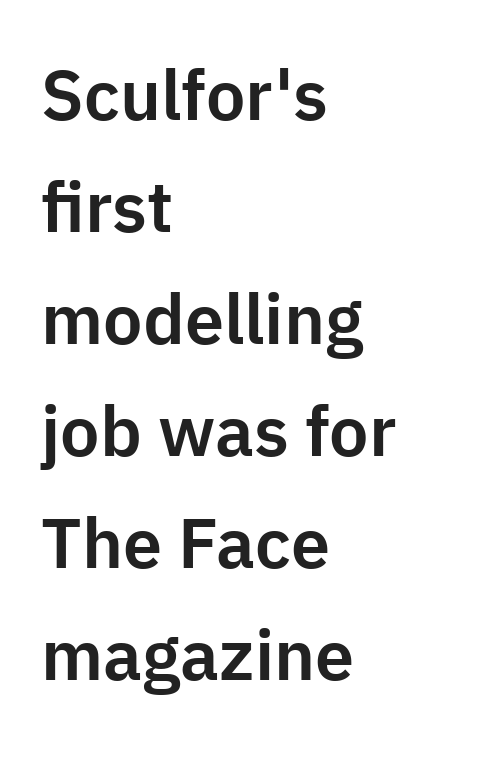
{"serif": "no", "italic": "no", "width": "normal", "stroke_contrast": "low", "x_height": "medium", "monospaced": "no", "underline": "no", "align": "left", "line_spacing": "normal", "line_spacing_ratio": 1.6, "letter_spacing": "normal", "letter_spacing_em": 0.0, "glyph_px": 70}
